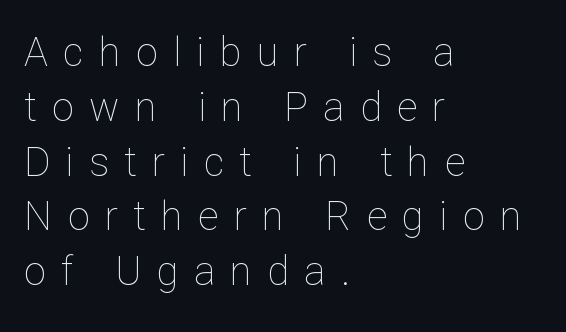
{"italic": "no", "bold": "no", "weight": "thin", "width": "normal", "stroke_contrast": "low", "x_height": "medium", "monospaced": "no", "underline": "no", "align": "left", "line_spacing": "normal", "line_spacing_ratio": 1.37, "letter_spacing": "wide", "letter_spacing_em": 0.38, "glyph_px": 40}
